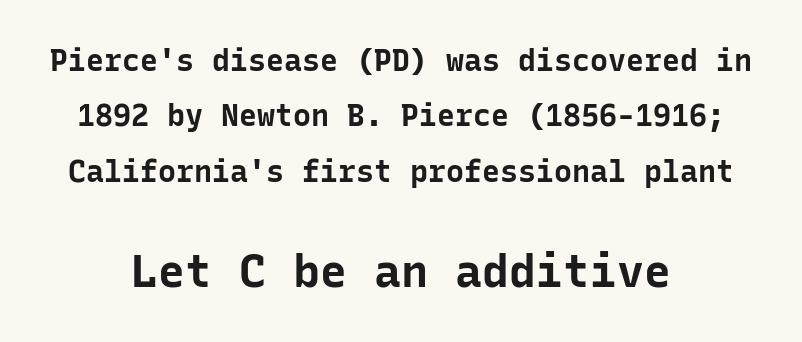
The line texture is even and compact thanks to regular tracking. The area under the type is left untouched. Horizontally, the lines are justified to the midpoint only. This is the regular roman posture of the typeface.
